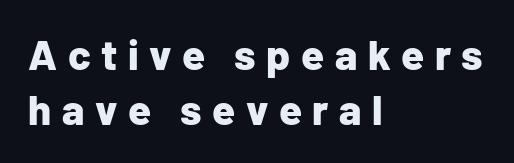
The image shows 42 px bold sans-serif type, upright; set left-aligned, normal line spacing (1.31x), unusually wide letter spacing (+0.25 em), not underlined; low stroke contrast and a medium x-height.
